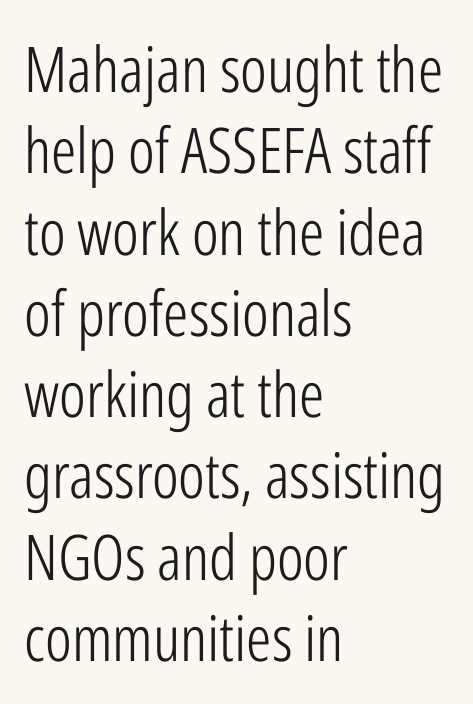
The image shows 63 px light, condensed sans-serif type, upright; set left-aligned, normal line spacing (1.29x), normal letter spacing, not underlined; low stroke contrast and a medium x-height.
